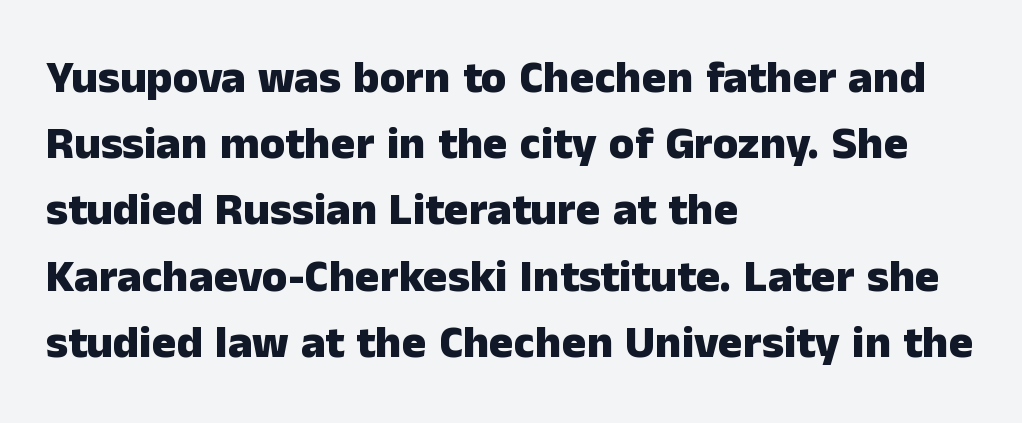
Q: Is the text bold? A: Yes.
Q: Is the text italic (slanted)? A: No, it is upright.
Q: Is the typeface a serif or a sans-serif typeface? A: Sans-serif.
Q: Is the text underlined? A: No.
Q: How is the paragraph aligned? A: Left-aligned.
Q: Is the spacing between letters normal or unusually wide? A: Normal.
Q: Is the spacing between lines tight, normal or loose? A: Normal.
Q: Width (condensed, normal, or wide)? A: Normal.
Q: Stroke contrast? A: Low.
Q: x-height? A: Medium.
Q: Monospaced? A: No.
